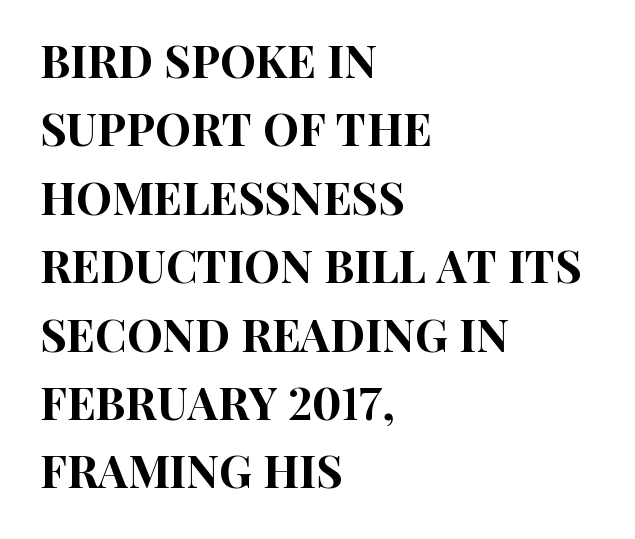
Nothing sits at the stroke ends, so this counts as sans-serif. In terms of leading, this rendering sits right in the middle. Does the copy run flush right? No — it runs flush left. Ordinary non-slanted type is in use. A bare baseline throughout the passage.
